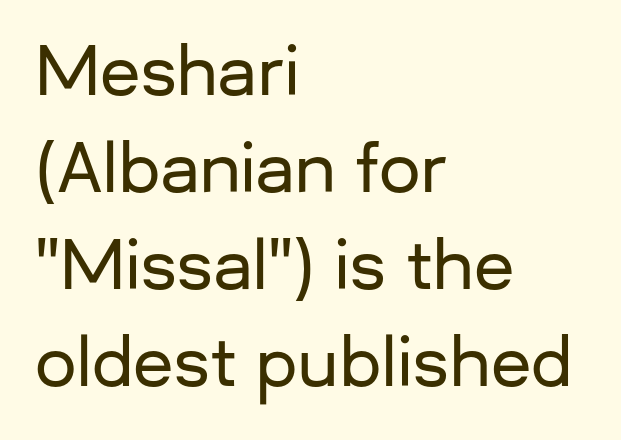
The horizontal fit of the characters is conventional and even. Horizontal bands of white between lines are of average thickness. Compared with a centered layout, this one pins lines to the left instead. I'd call this a sans setting — the letters go barefoot. Proportional: the letters do not fall into vertical columns. The letters stand straight up with perfectly vertical stems.
